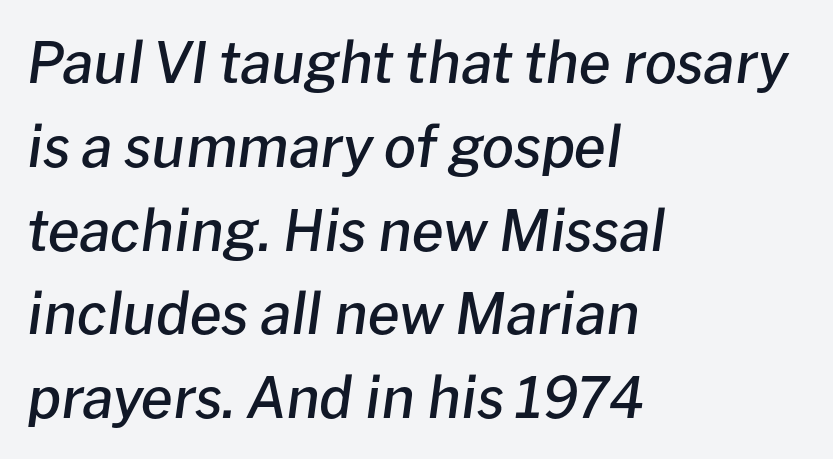
Q: Is the text bold? A: Semi-bold.
Q: Is the text italic (slanted)? A: Yes, it leans right by about 8 degrees.
Q: Is the text underlined? A: No.
Q: How is the paragraph aligned? A: Left-aligned.
Q: Is the spacing between letters normal or unusually wide? A: Normal.
Q: Is the spacing between lines tight, normal or loose? A: Normal.
Q: Width (condensed, normal, or wide)? A: Normal.
Q: Stroke contrast? A: Low.
Q: x-height? A: Medium.
Q: Monospaced? A: No.
